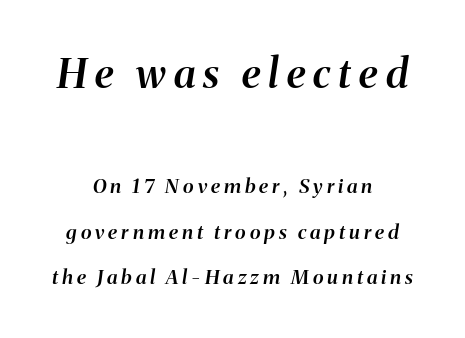
The image shows 41 px semibold type, italic (leaning right); set centered, loose line spacing (2.28x), unusually wide letter spacing (+0.2 em), not underlined; the first (top) block is 2.05x larger; medium stroke contrast and a medium x-height.
